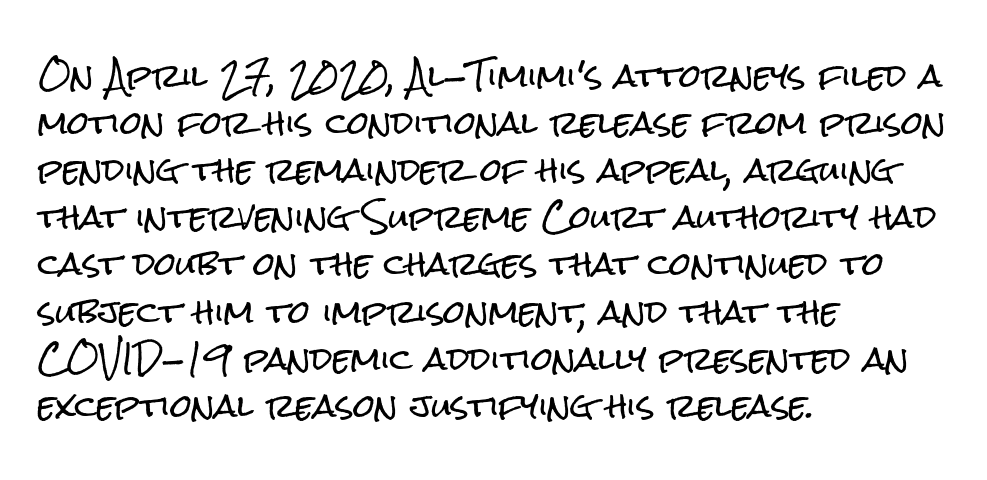
The image shows 31 px condensed sans-serif type, upright; set left-aligned, normal line spacing (1.52x), normal letter spacing, not underlined; low stroke contrast and a medium x-height.
